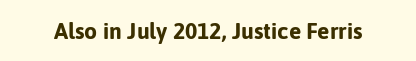
Q: Is the text bold? A: Yes.
Q: Is the text italic (slanted)? A: No, it is upright.
Q: Is the text underlined? A: No.
Q: Is the spacing between letters normal or unusually wide? A: Normal.
